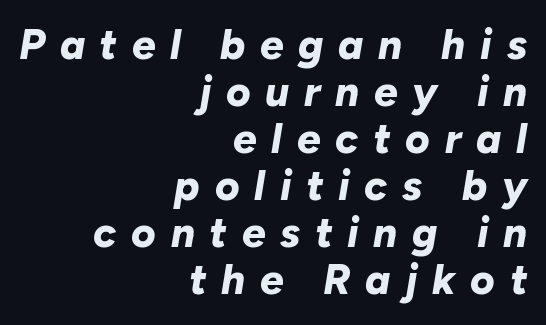
The face used here is rendered with a markedly widened letterfit. The whole block is typeset with a tilt. Vertical spacing — tight. If you drew a ruler down the right edge, every line would touch it. Typographic density is high because the face is bold.
